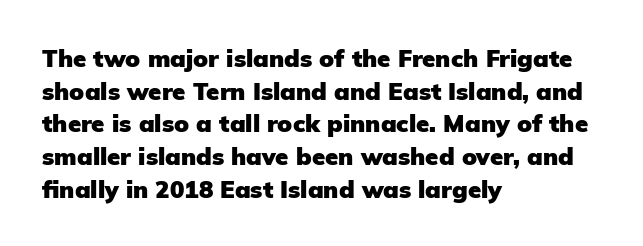
{"italic": "no", "bold": "yes", "underline": "no", "align": "left", "line_spacing": "normal", "line_spacing_ratio": 1.36, "letter_spacing": "normal", "letter_spacing_em": 0.0, "glyph_px": 24}
